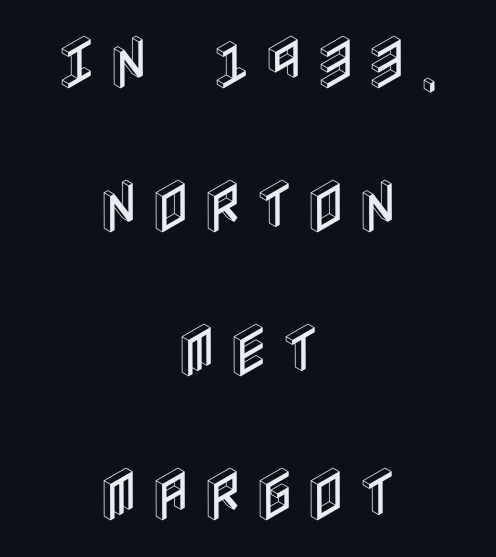
Q: Is the text italic (slanted)? A: No, it is upright.
Q: Is the text underlined? A: No.
Q: How is the paragraph aligned? A: Centered.
Q: Is the spacing between lines tight, normal or loose? A: Loose.
Q: Width (condensed, normal, or wide)? A: Condensed.
Q: x-height? A: Large.
